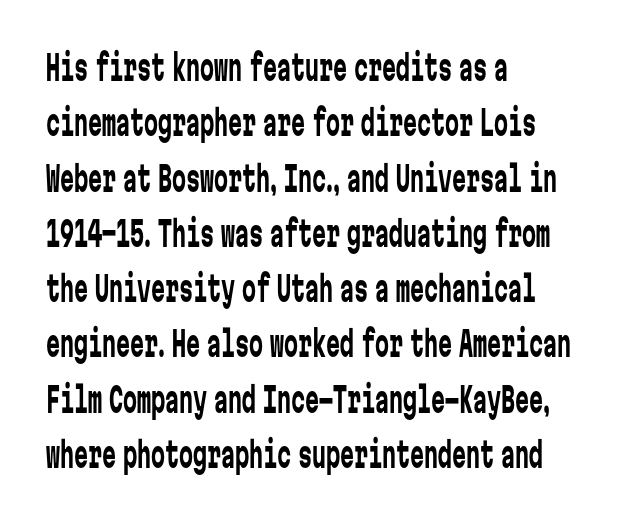
Q: Is the text bold? A: No.
Q: Is the text italic (slanted)? A: No, it is upright.
Q: Is the typeface a serif or a sans-serif typeface? A: Sans-serif.
Q: Is the text underlined? A: No.
Q: How is the paragraph aligned? A: Left-aligned.
Q: Is the spacing between letters normal or unusually wide? A: Normal.
Q: Is the spacing between lines tight, normal or loose? A: Normal.
Q: Width (condensed, normal, or wide)? A: Condensed.
Q: Stroke contrast? A: Low.
Q: x-height? A: Medium.
Q: Monospaced? A: Yes.
